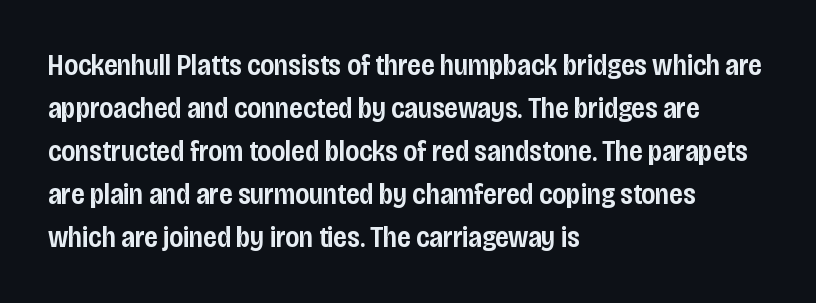
{"serif": "no", "italic": "no", "bold": "semi", "weight": "semibold", "width": "condensed", "stroke_contrast": "low", "x_height": "large", "monospaced": "no", "underline": "no", "align": "left", "line_spacing": "normal", "line_spacing_ratio": 1.48, "letter_spacing": "normal", "letter_spacing_em": 0.0, "glyph_px": 29}
